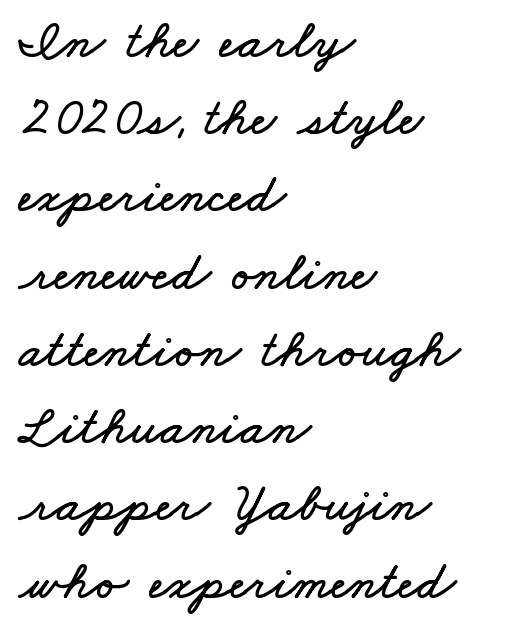
Q: Is the text underlined? A: No.
Q: How is the paragraph aligned? A: Left-aligned.
Q: Is the spacing between letters normal or unusually wide? A: Normal.
Q: Is the spacing between lines tight, normal or loose? A: Normal.
Q: Width (condensed, normal, or wide)? A: Wide.
Q: Stroke contrast? A: Low.
Q: x-height? A: Small.
Q: Monospaced? A: No.
